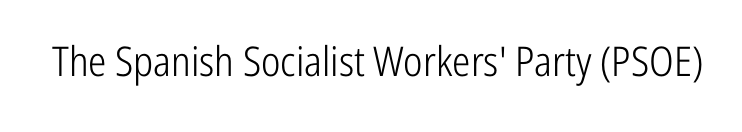
The image shows 41 px light, condensed sans-serif type, upright; set normal letter spacing, not underlined; low stroke contrast and a medium x-height.
